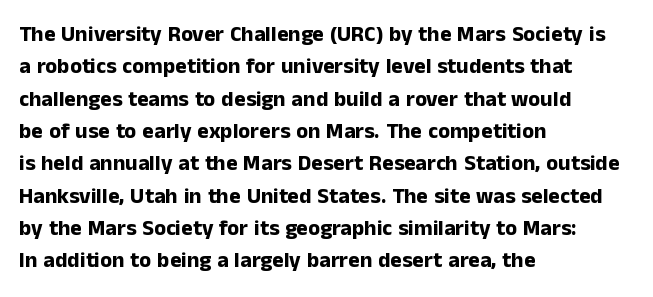
{"italic": "no", "bold": "yes", "underline": "no", "align": "left", "line_spacing": "normal", "line_spacing_ratio": 1.47, "letter_spacing": "normal", "letter_spacing_em": 0.0, "glyph_px": 22}
